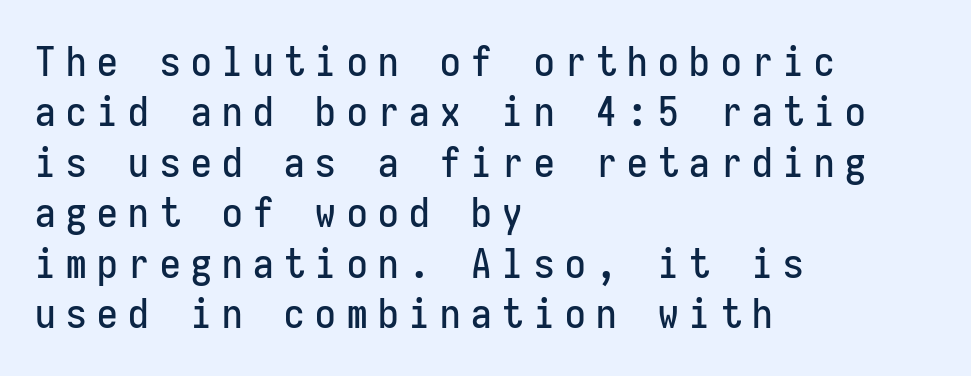
Q: Is the text italic (slanted)? A: No, it is upright.
Q: Is the typeface a serif or a sans-serif typeface? A: Sans-serif.
Q: Is the text underlined? A: No.
Q: How is the paragraph aligned? A: Left-aligned.
Q: Is the spacing between letters normal or unusually wide? A: Unusually wide.
Q: Width (condensed, normal, or wide)? A: Condensed.
Q: Stroke contrast? A: Low.
Q: x-height? A: Medium.
Q: Monospaced? A: Yes.
